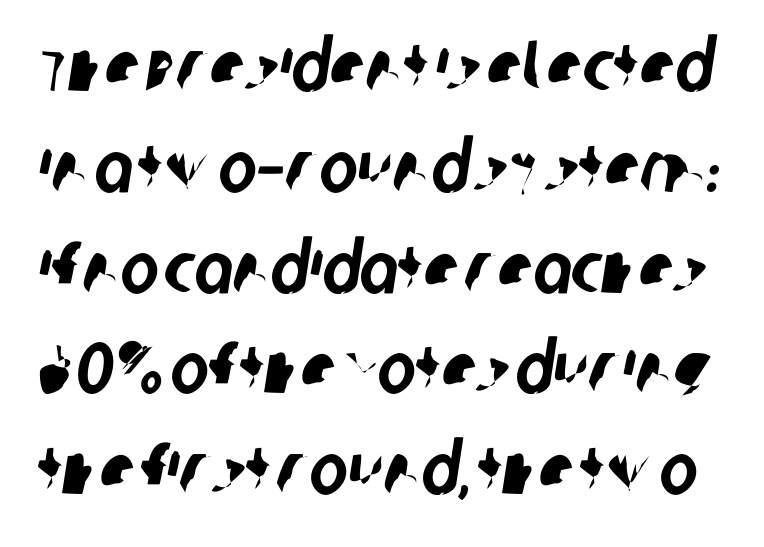
Q: Is the typeface a serif or a sans-serif typeface? A: Sans-serif.
Q: Is the text underlined? A: No.
Q: Is the spacing between letters normal or unusually wide? A: Normal.
Q: Is the spacing between lines tight, normal or loose? A: Normal.
Q: Width (condensed, normal, or wide)? A: Condensed.
Q: Stroke contrast? A: Low.
Q: x-height? A: Large.
Q: Monospaced? A: No.
